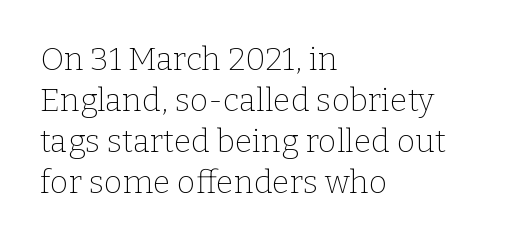
The image shows 32 px thin serif type, upright; set left-aligned, normal line spacing (1.28x), normal letter spacing, not underlined; low stroke contrast and a medium x-height.
